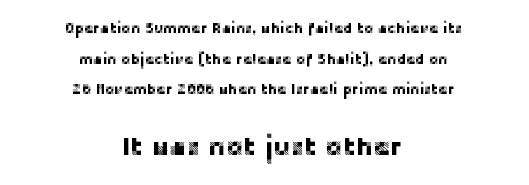
The image shows 26 px text type, upright; set centered, loose line spacing (2.18x), normal letter spacing, not underlined; the second (bottom) block is 1.86x larger.
